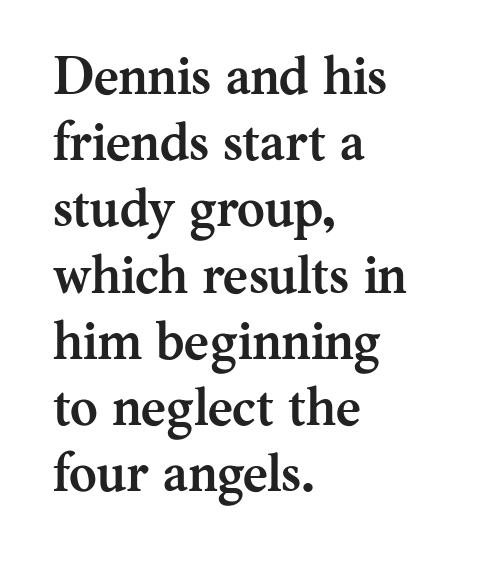
The image shows 53 px semibold serif type, upright; set left-aligned, normal line spacing (1.25x), normal letter spacing, not underlined; medium stroke contrast and a medium x-height.
